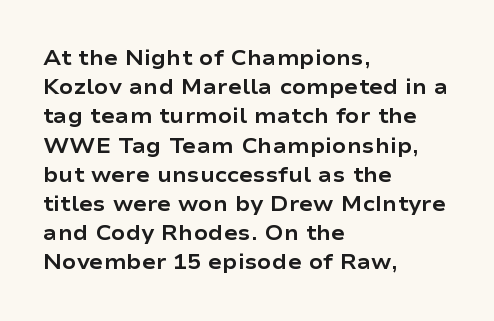
When letters stand straight like this, we call the style roman or upright. Line starts are locked; line ends wander. Quick note: underline off. Words appear dense and cohesive because spacing is normal. A normal amount of white space separates one row of letters from the next.
